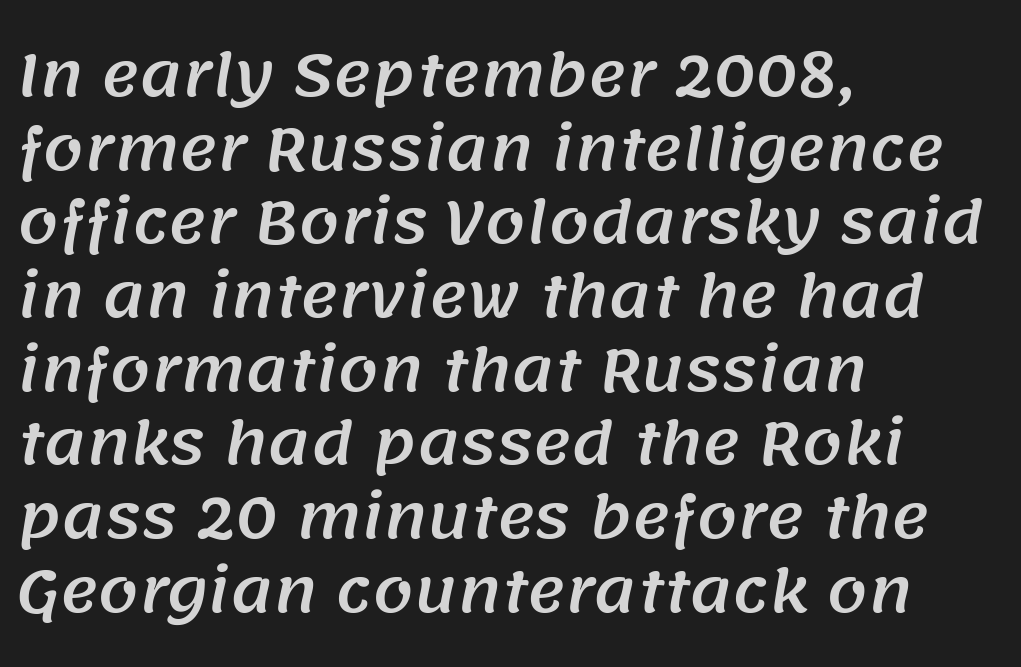
Q: Is the typeface a serif or a sans-serif typeface? A: Sans-serif.
Q: Is the text underlined? A: No.
Q: How is the paragraph aligned? A: Left-aligned.
Q: Is the spacing between letters normal or unusually wide? A: Normal.
Q: Is the spacing between lines tight, normal or loose? A: Normal.
Q: Width (condensed, normal, or wide)? A: Normal.
Q: Stroke contrast? A: Medium.
Q: x-height? A: Large.
Q: Monospaced? A: No.
